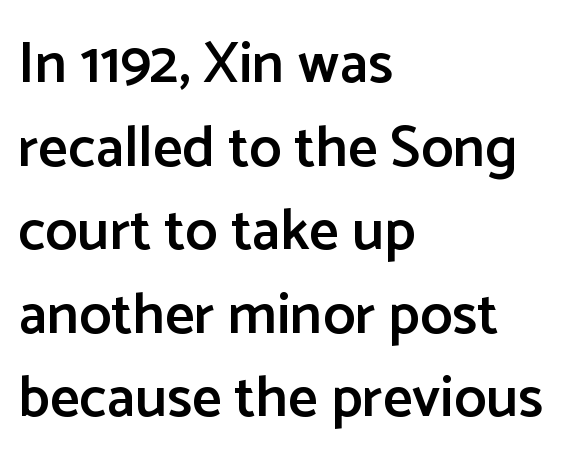
The image shows 58 px semibold sans-serif type, upright; set left-aligned, normal line spacing (1.44x), normal letter spacing, not underlined; low stroke contrast and a medium x-height.
